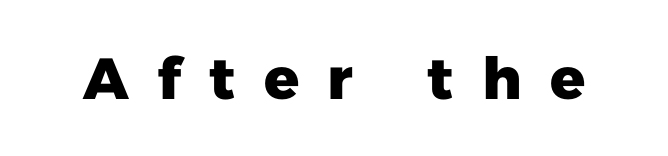
Q: Is the text bold? A: Yes.
Q: Is the text italic (slanted)? A: No, it is upright.
Q: Is the typeface a serif or a sans-serif typeface? A: Sans-serif.
Q: Is the text underlined? A: No.
Q: Is the spacing between letters normal or unusually wide? A: Unusually wide.
Q: Width (condensed, normal, or wide)? A: Normal.
Q: Stroke contrast? A: Low.
Q: x-height? A: Medium.
Q: Monospaced? A: No.
